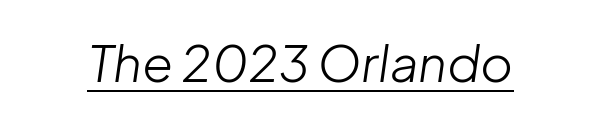
The image shows 50 px light type, italic (leaning right); set normal letter spacing, underlined; low stroke contrast and a medium x-height.
